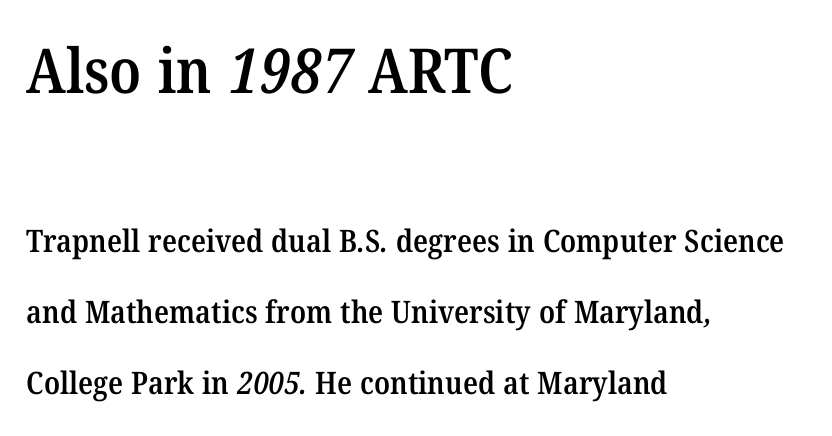
Q: Is the text bold? A: Semi-bold.
Q: Is the typeface a serif or a sans-serif typeface? A: Serif.
Q: Is the text underlined? A: No.
Q: How is the paragraph aligned? A: Left-aligned.
Q: Is the spacing between letters normal or unusually wide? A: Normal.
Q: Is the spacing between lines tight, normal or loose? A: Loose.
Q: Which block of text is set in a larger size, the first (top) or the second (bottom)? A: The first (top) one.
Q: Width (condensed, normal, or wide)? A: Normal.
Q: Stroke contrast? A: Medium.
Q: x-height? A: Medium.
Q: Monospaced? A: No.
